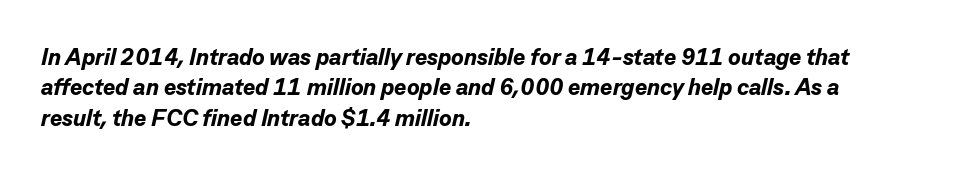
The image shows 23 px bold type, italic (leaning right); set left-aligned, normal line spacing (1.32x), normal letter spacing, not underlined.
